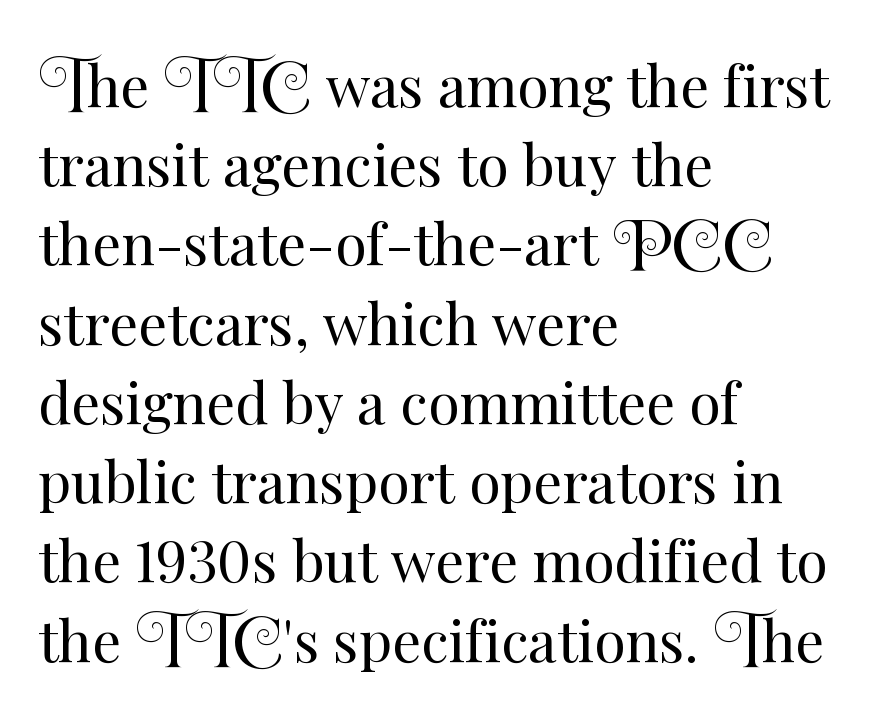
Whoever set this chose a conventional vertical rhythm. The rendering anchors every line to the left-hand side. A typesetter would call this proportional, since set widths differ per character. A bare baseline throughout the passage. The passage shown has conventional tracking throughout. The font is comparable to plain body text, perhaps lighter.
